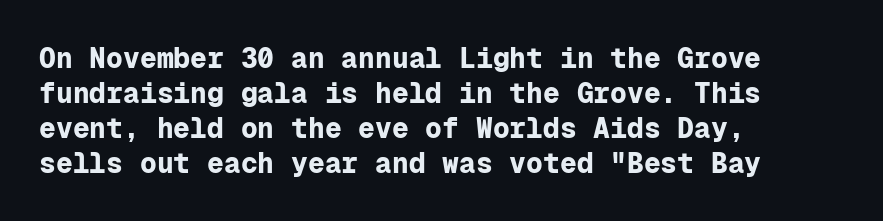
{"serif": "no", "italic": "no", "bold": "yes", "weight": "bold", "width": "normal", "stroke_contrast": "low", "x_height": "medium", "monospaced": "yes", "underline": "no", "align": "left", "line_spacing": "normal", "line_spacing_ratio": 1.25, "letter_spacing": "normal", "letter_spacing_em": 0.0, "glyph_px": 28}
